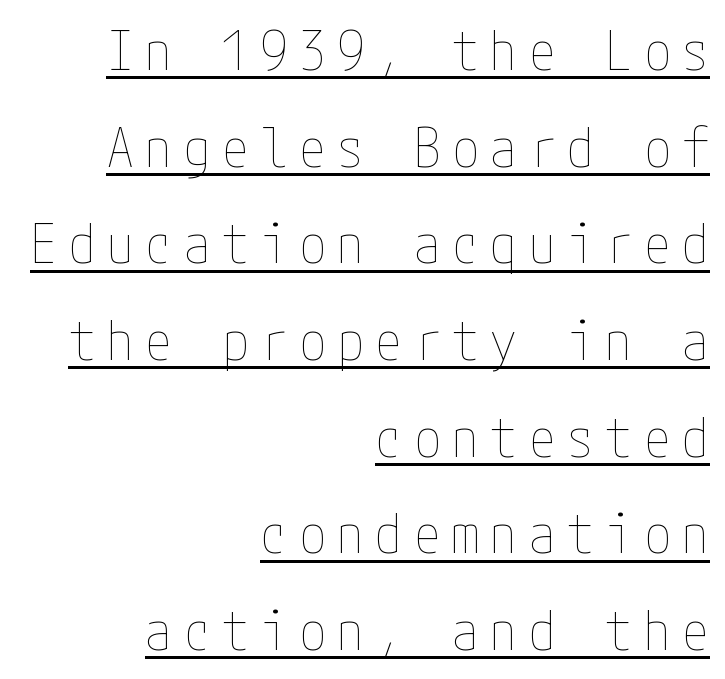
Q: Is the text bold? A: No.
Q: Is the text italic (slanted)? A: No, it is upright.
Q: Is the text underlined? A: Yes.
Q: How is the paragraph aligned? A: Right-aligned.
Q: Is the spacing between letters normal or unusually wide? A: Unusually wide.
Q: Width (condensed, normal, or wide)? A: Condensed.
Q: Stroke contrast? A: Low.
Q: x-height? A: Medium.
